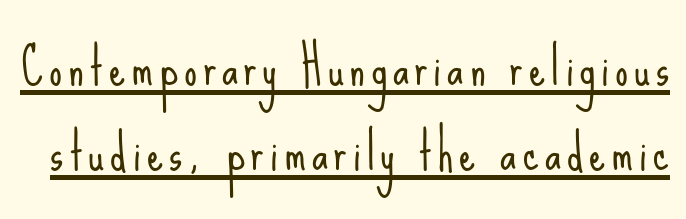
The image shows 51 px light, condensed sans-serif type, upright; set normal line spacing (1.66x), underlined; low stroke contrast and a small x-height.
